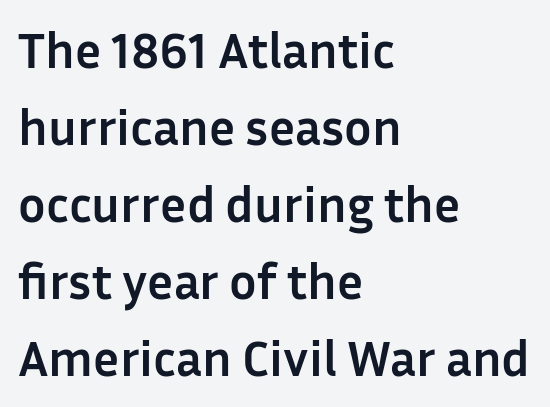
Students, note that the glyphs here touch the page at normal intervals. Character widths vary here, with narrow letters taking less room than wide ones. Is the block centered? No — it sits flush against the left margin. Each letter's strokes conclude bluntly, with no projecting serifs. How heavy is the stroke? Heavy — this is a bold.
